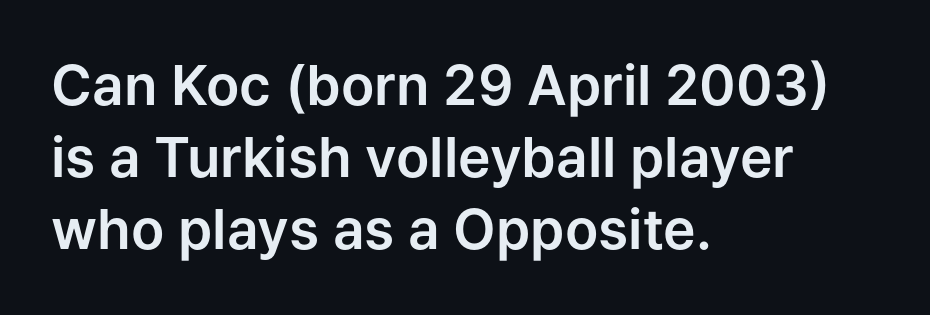
{"serif": "no", "italic": "no", "width": "normal", "stroke_contrast": "low", "x_height": "medium", "monospaced": "no", "underline": "no", "align": "left", "line_spacing": "normal", "line_spacing_ratio": 1.31, "letter_spacing": "normal", "letter_spacing_em": 0.0, "glyph_px": 55}
